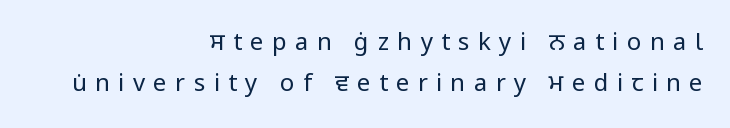
The image shows 24 px text type, upright; set right-aligned, normal line spacing (1.69x), unusually wide letter spacing (+0.35 em), not underlined.
